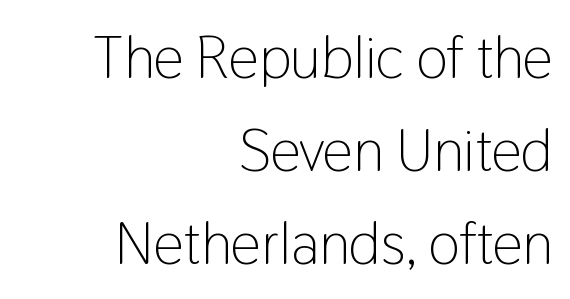
{"serif": "no", "italic": "no", "bold": "no", "weight": "light", "width": "condensed", "stroke_contrast": "low", "x_height": "medium", "monospaced": "no", "underline": "no", "align": "right", "line_spacing": "normal", "line_spacing_ratio": 1.55, "letter_spacing": "normal", "letter_spacing_em": 0.0, "glyph_px": 60}
